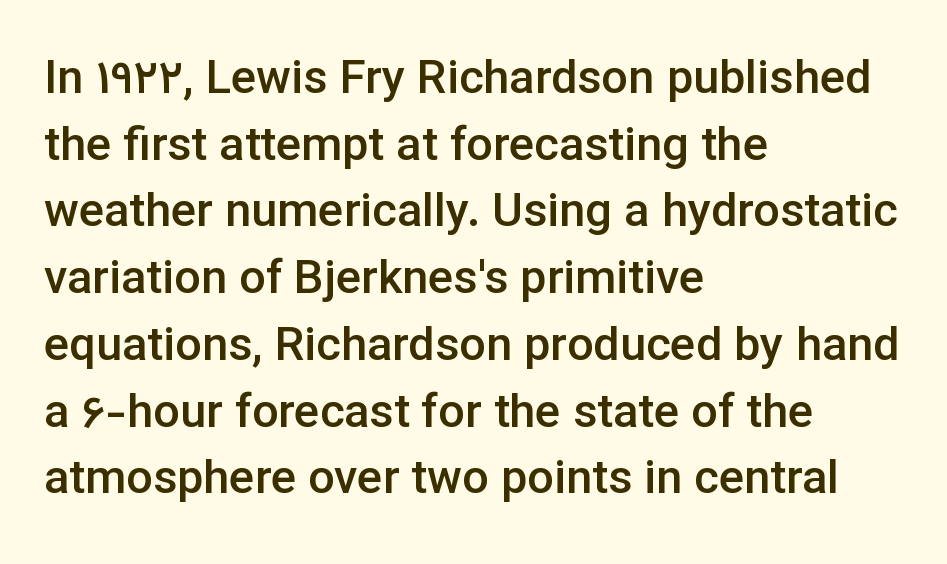
{"serif": "no", "italic": "no", "bold": "semi", "weight": "semibold", "width": "normal", "stroke_contrast": "low", "x_height": "medium", "monospaced": "no", "underline": "no", "align": "left", "line_spacing": "normal", "line_spacing_ratio": 1.42, "letter_spacing": "normal", "letter_spacing_em": 0.0, "glyph_px": 47}
